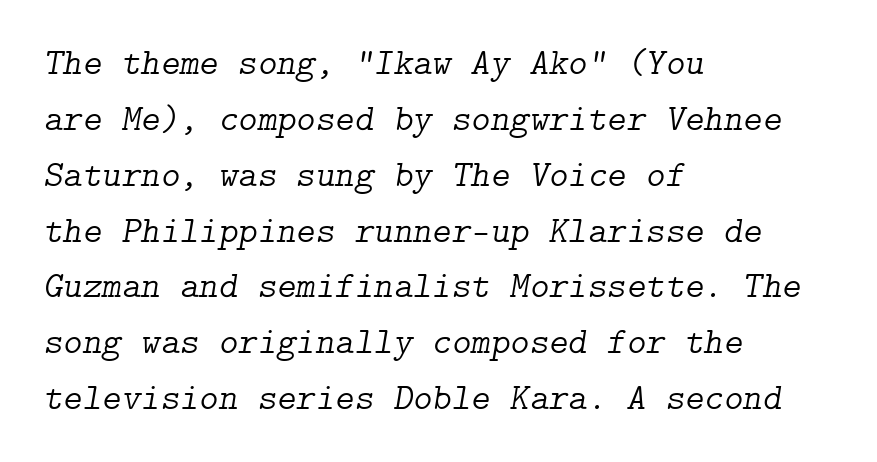
Q: Is the text bold? A: No.
Q: Is the text italic (slanted)? A: Yes, it leans right by about 9 degrees.
Q: Is the typeface a serif or a sans-serif typeface? A: Serif.
Q: Is the text underlined? A: No.
Q: How is the paragraph aligned? A: Left-aligned.
Q: Is the spacing between letters normal or unusually wide? A: Normal.
Q: Is the spacing between lines tight, normal or loose? A: Normal.
Q: Width (condensed, normal, or wide)? A: Normal.
Q: Stroke contrast? A: Low.
Q: x-height? A: Medium.
